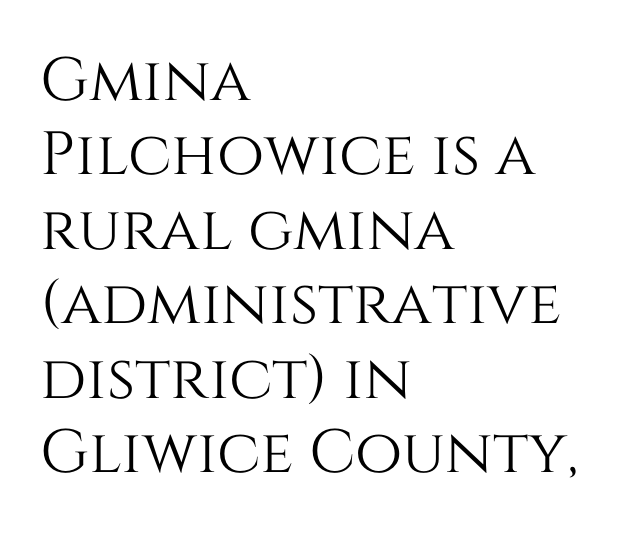
Q: Is the text italic (slanted)? A: No, it is upright.
Q: Is the text underlined? A: No.
Q: How is the paragraph aligned? A: Left-aligned.
Q: Is the spacing between letters normal or unusually wide? A: Normal.
Q: Width (condensed, normal, or wide)? A: Normal.
Q: Stroke contrast? A: Medium.
Q: x-height? A: Large.
Q: Monospaced? A: No.
